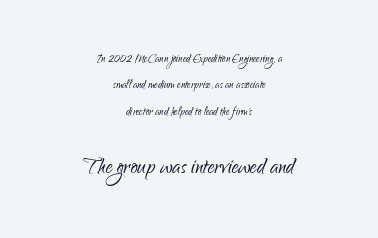
Q: Is the text bold? A: No.
Q: Is the text italic (slanted)? A: Yes.
Q: Is the text underlined? A: No.
Q: How is the paragraph aligned? A: Centered.
Q: Is the spacing between letters normal or unusually wide? A: Normal.
Q: Which block of text is set in a larger size, the first (top) or the second (bottom)? A: The second (bottom) one.
